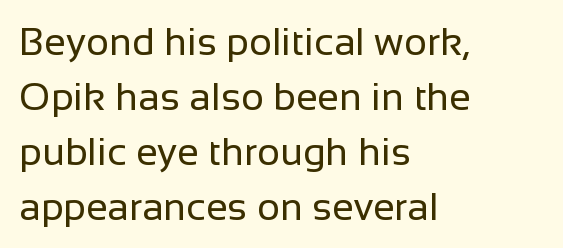
Q: Is the text bold? A: No.
Q: Is the text italic (slanted)? A: No, it is upright.
Q: Is the typeface a serif or a sans-serif typeface? A: Sans-serif.
Q: Is the text underlined? A: No.
Q: How is the paragraph aligned? A: Left-aligned.
Q: Is the spacing between letters normal or unusually wide? A: Normal.
Q: Is the spacing between lines tight, normal or loose? A: Normal.
Q: Width (condensed, normal, or wide)? A: Normal.
Q: Stroke contrast? A: Low.
Q: x-height? A: Medium.
Q: Monospaced? A: No.
